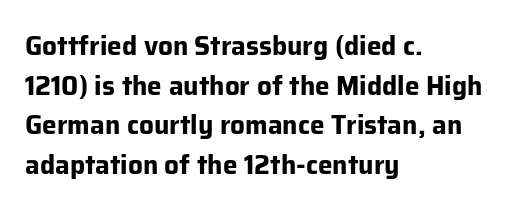
Q: Is the text bold? A: Yes.
Q: Is the text italic (slanted)? A: No, it is upright.
Q: Is the text underlined? A: No.
Q: How is the paragraph aligned? A: Left-aligned.
Q: Is the spacing between letters normal or unusually wide? A: Normal.
Q: Is the spacing between lines tight, normal or loose? A: Normal.
